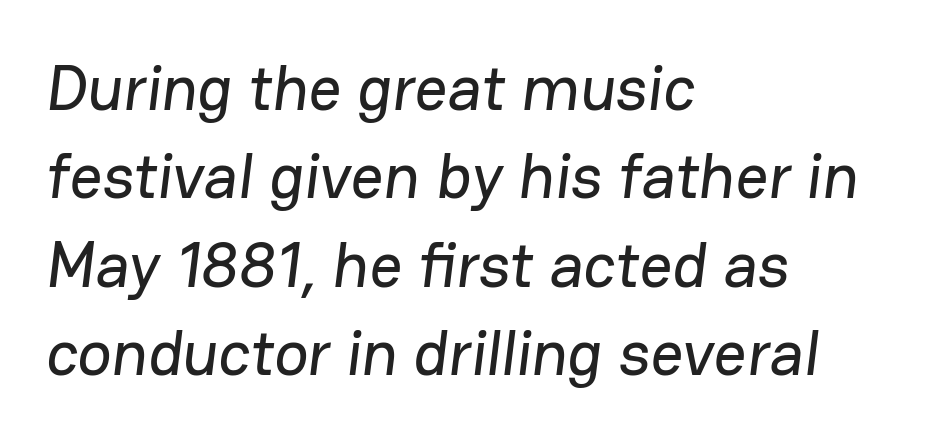
What stands out about the letter spacing? Nothing — it is the standard amount. Do the characters align in a grid? No, the font is proportional. Nobody drew a line under any word here. The lines are quadded left. Unlike a traditional serif, this face leaves its strokes unadorned.
